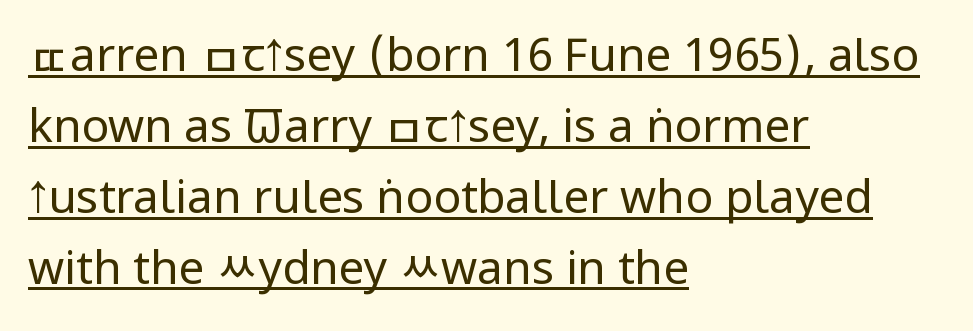
{"serif": "no", "italic": "no", "bold": "no", "weight": "regular", "width": "condensed", "stroke_contrast": "low", "x_height": "large", "monospaced": "no", "underline": "yes", "align": "left", "line_spacing": "normal", "line_spacing_ratio": 1.54, "letter_spacing": "normal", "letter_spacing_em": 0.0, "glyph_px": 46}
